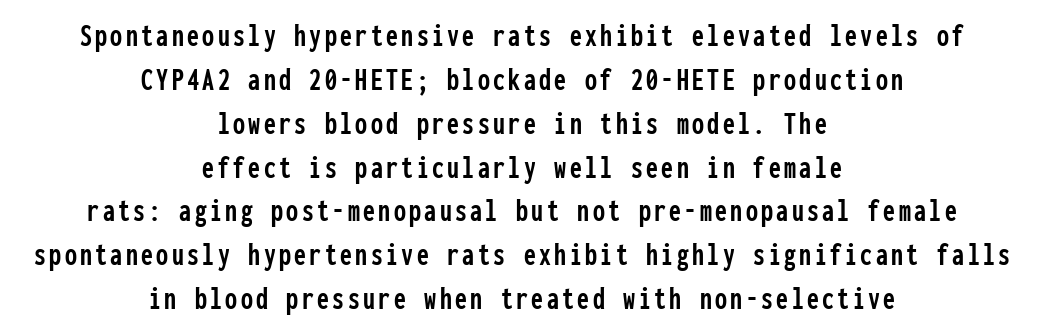
Q: Is the text italic (slanted)? A: No, it is upright.
Q: Is the typeface a serif or a sans-serif typeface? A: Sans-serif.
Q: Is the text underlined? A: No.
Q: How is the paragraph aligned? A: Centered.
Q: Is the spacing between lines tight, normal or loose? A: Normal.
Q: Width (condensed, normal, or wide)? A: Condensed.
Q: Stroke contrast? A: Low.
Q: x-height? A: Medium.
Q: Monospaced? A: Yes.
